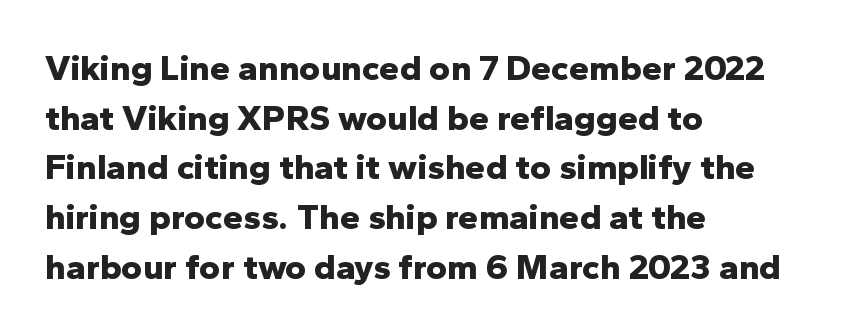
Default kerning and tracking; the words read as compact shapes. The lines in this sample share a left origin and differ only in where they stop. The face used here is a sans, in the tradition of grotesques and geometrics. A normal amount of white space separates one row of letters from the next. This sample has the flowing, uneven cadence of proportional lettering. Weight check: bold — yes, fully.
